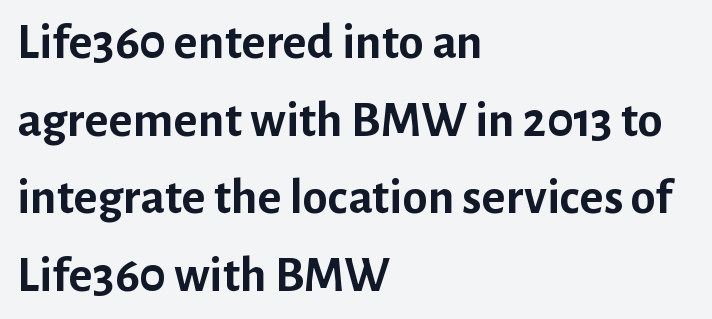
Spacing verdict: proportional, widths tailored to each character. Heft: maximum for text — a bold. This is roman type, the default non-slanted kind. Typographically, this falls in the sans-serif category. Rule under the text: the space is simply empty. Where is the straight margin? On the left.
